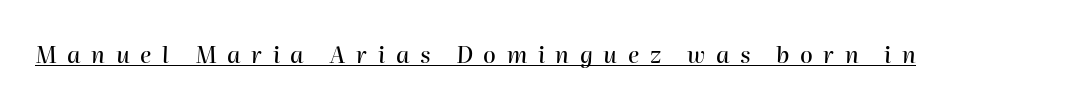
The image shows 23 px text type, italic (leaning right); set unusually wide letter spacing (+0.46 em), underlined.
